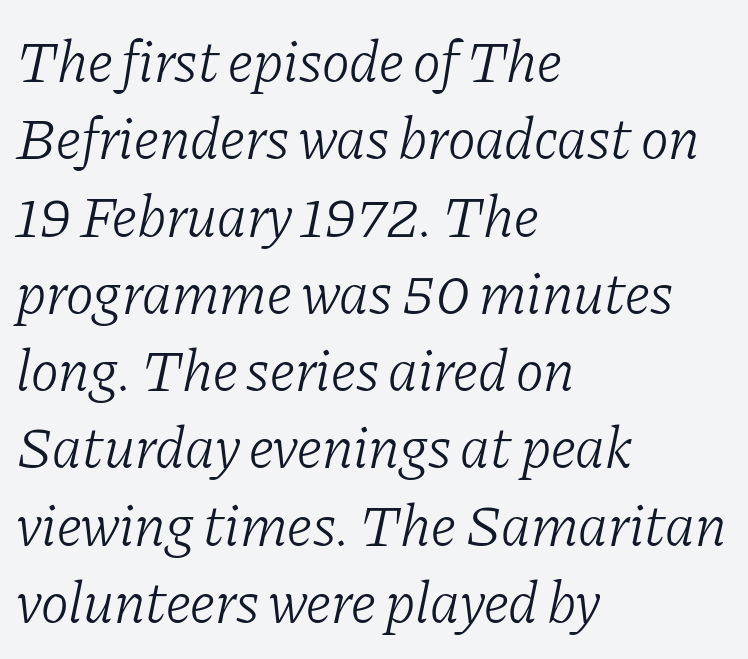
Q: Is the text bold? A: No.
Q: Is the text italic (slanted)? A: Yes, it leans right by about 11 degrees.
Q: Is the typeface a serif or a sans-serif typeface? A: Serif.
Q: Is the text underlined? A: No.
Q: How is the paragraph aligned? A: Left-aligned.
Q: Is the spacing between letters normal or unusually wide? A: Normal.
Q: Is the spacing between lines tight, normal or loose? A: Normal.
Q: Width (condensed, normal, or wide)? A: Normal.
Q: Stroke contrast? A: Low.
Q: x-height? A: Medium.
Q: Monospaced? A: No.
